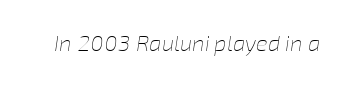
The letterforms sit shoulder to shoulder at normal distance. Each row of text sits above clean, open space. Posture: slanted. Weight: regular or lighter.
